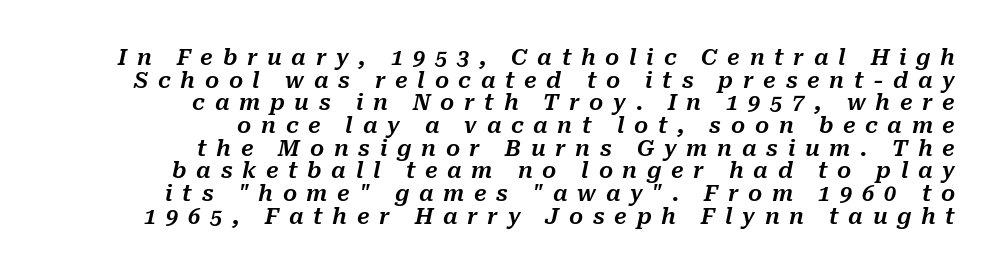
Beneath every word, the page is bare. Horizontal alignment here is rightward, an uncommon choice for prose. Compared with typical body copy, the letter spacing here is much looser. Does the lettering tilt? It does — this is italic. Does the leading feel generous? Not at all — it's pinched.
